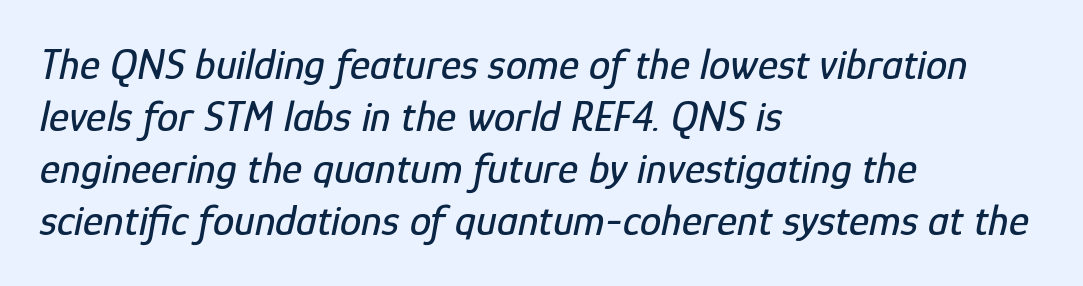
The image shows 43 px condensed type, italic (leaning right); set left-aligned, line spacing 1.21x, normal letter spacing, not underlined; low stroke contrast and a medium x-height.
